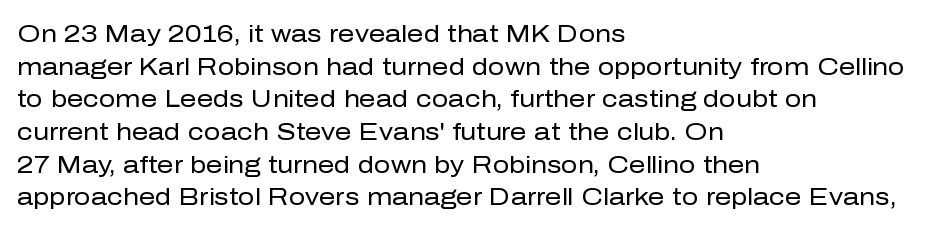
The image shows 23 px text type, upright; set left-aligned, normal line spacing (1.42x), normal letter spacing, not underlined.
